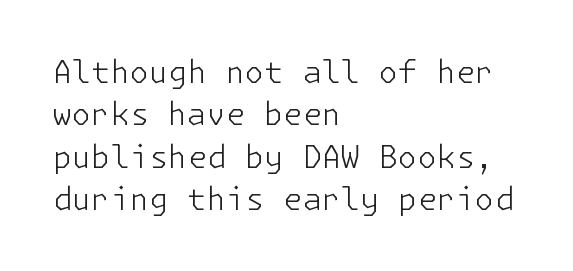
The image shows 31 px light sans-serif type, upright; set left-aligned, normal line spacing (1.37x), normal letter spacing, not underlined; low stroke contrast and a medium x-height.
